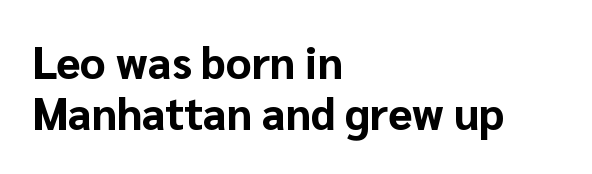
{"serif": "no", "italic": "no", "bold": "yes", "weight": "bold", "width": "normal", "stroke_contrast": "low", "x_height": "medium", "monospaced": "no", "underline": "no", "align": "left", "line_spacing_ratio": 1.16, "letter_spacing": "normal", "letter_spacing_em": 0.0, "glyph_px": 44}
